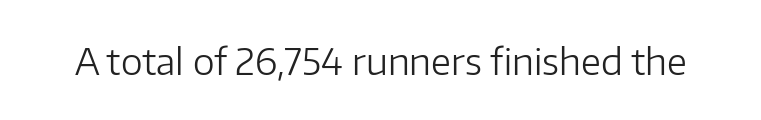
The image shows 37 px light sans-serif type, upright; set normal letter spacing, not underlined; low stroke contrast and a medium x-height.
